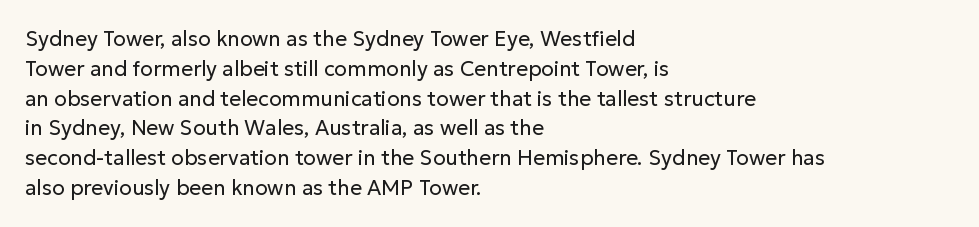
Quick note: interline space is typical. Nothing unusual about the tracking: characters are spaced as the font intends. Unmarked baselines from the first word to the last. No italicization has been applied; the sample stays upright.
